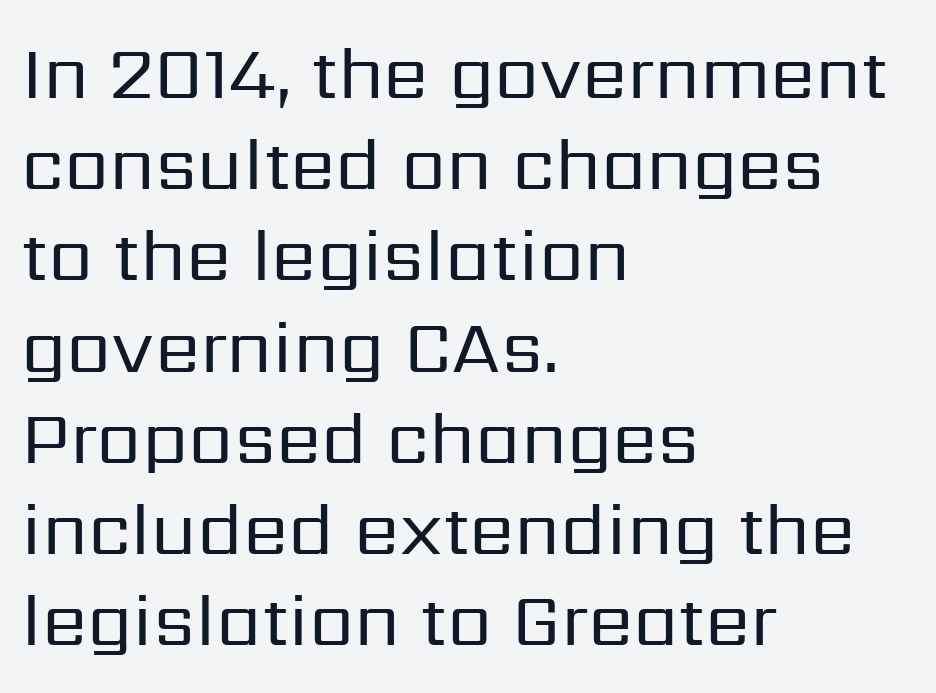
Characters follow at the spacing the type designer built in. Quick note: not italic, upright. Horizontal alignment here is leftward, the default for most running prose. How would I describe the line gaps? Plain and ordinary.
